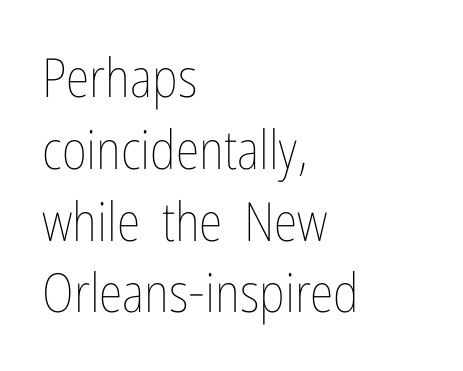
Q: Is the text bold? A: No.
Q: Is the text italic (slanted)? A: No, it is upright.
Q: Is the text underlined? A: No.
Q: How is the paragraph aligned? A: Left-aligned.
Q: Is the spacing between letters normal or unusually wide? A: Normal.
Q: Is the spacing between lines tight, normal or loose? A: Normal.
Q: Width (condensed, normal, or wide)? A: Condensed.
Q: Stroke contrast? A: Low.
Q: x-height? A: Medium.
Q: Monospaced? A: No.
